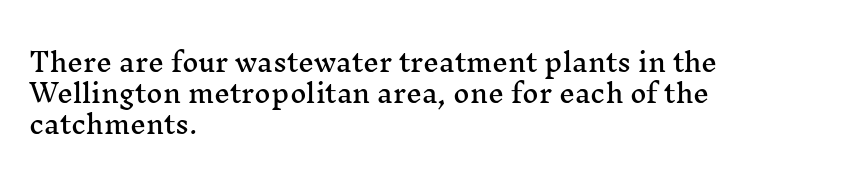
If you drew a line through each stem, it would be perfectly vertical. Leading: standard. The setting favours the left margin, as ordinary paragraphs usually do. Nobody touched the tracking dial on this one. Lines of text with bare space underneath.
